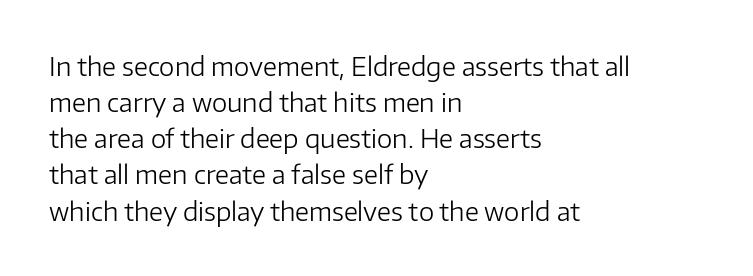
{"italic": "no", "bold": "no", "underline": "no", "align": "left", "line_spacing": "normal", "line_spacing_ratio": 1.39, "letter_spacing": "normal", "letter_spacing_em": 0.0, "glyph_px": 26}
